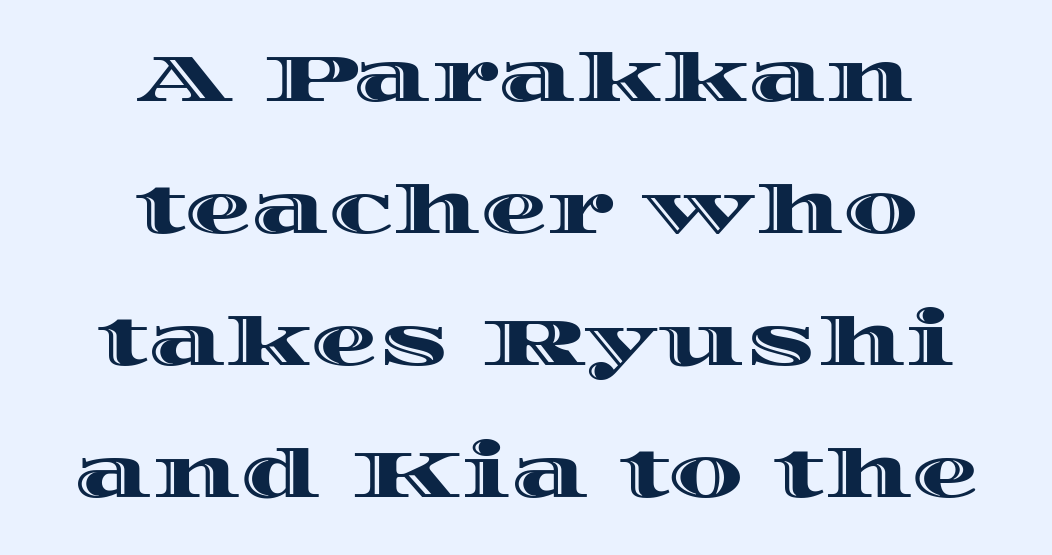
Check the space under the baseline: it is left empty. Nope, not italic — everything's standing straight. Here the designer chose a conventional face with non-uniform glyph widths. Line spacing here is loose.
